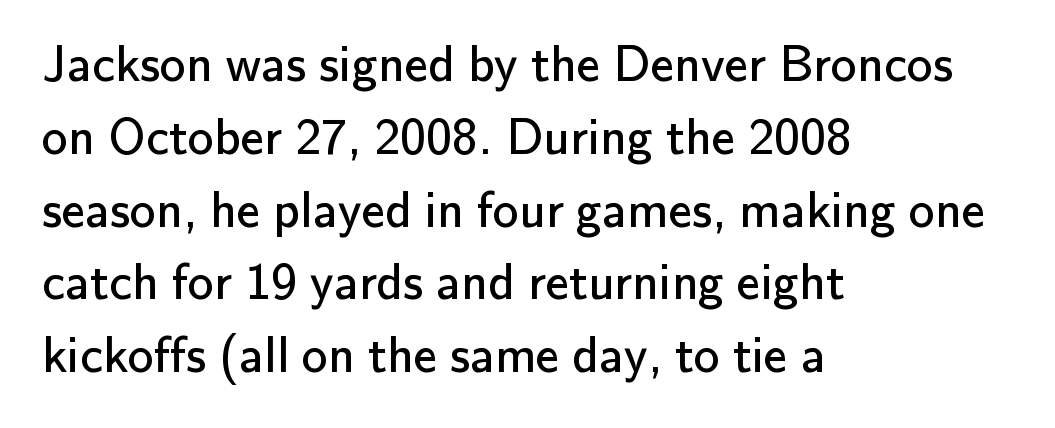
The rows are spaced the way most documents space them. Plain, unruled lines of type. Nope, not italic — everything's standing straight. Spacing verdict: proportional, widths tailored to each character. The weight tops out at a normal text grade. Compared with a centered layout, this one pins lines to the left instead.
